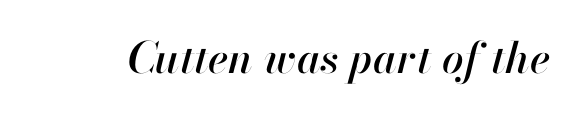
Do the characters align in a grid? No, the font is proportional. The gap between lines stays unmarked. Each word holds together tightly as a unit, with standard inter-letter gaps. Yep, that's italic — everything's leaning.
